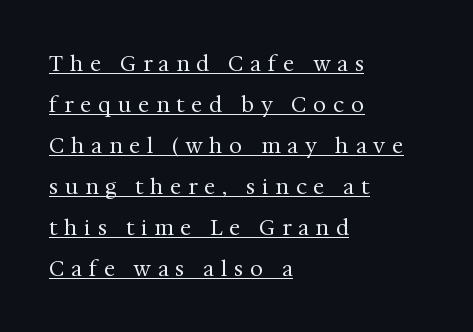
{"italic": "no", "bold": "no", "underline": "yes", "align": "left", "line_spacing": "loose", "line_spacing_ratio": 1.95, "letter_spacing": "wide", "letter_spacing_em": 0.34, "glyph_px": 21}
